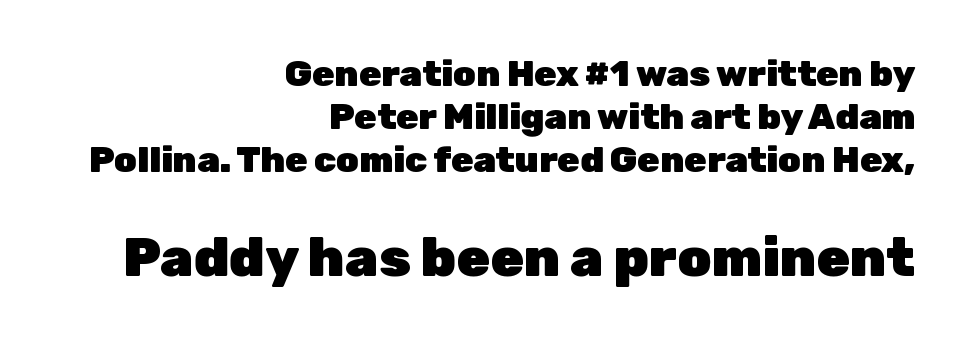
Q: Is the text bold? A: Yes.
Q: Is the text italic (slanted)? A: No, it is upright.
Q: Is the typeface a serif or a sans-serif typeface? A: Sans-serif.
Q: Is the text underlined? A: No.
Q: How is the paragraph aligned? A: Right-aligned.
Q: Is the spacing between letters normal or unusually wide? A: Normal.
Q: Which block of text is set in a larger size, the first (top) or the second (bottom)? A: The second (bottom) one.
Q: Width (condensed, normal, or wide)? A: Normal.
Q: Stroke contrast? A: Low.
Q: x-height? A: Medium.
Q: Monospaced? A: No.
